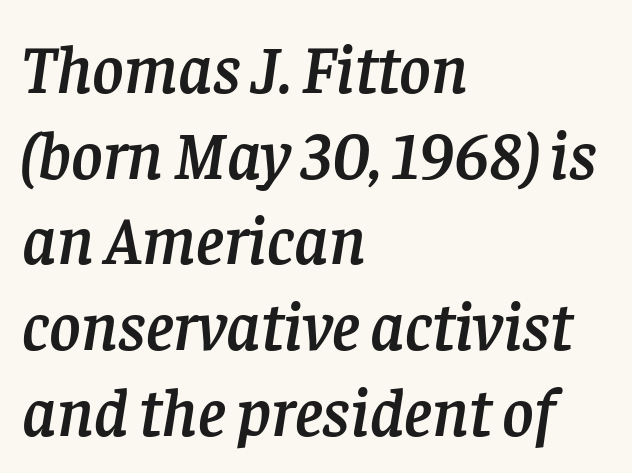
Q: Is the text italic (slanted)? A: Yes, it leans right by about 8 degrees.
Q: Is the typeface a serif or a sans-serif typeface? A: Serif.
Q: Is the text underlined? A: No.
Q: How is the paragraph aligned? A: Left-aligned.
Q: Is the spacing between letters normal or unusually wide? A: Normal.
Q: Is the spacing between lines tight, normal or loose? A: Normal.
Q: Width (condensed, normal, or wide)? A: Normal.
Q: Stroke contrast? A: Low.
Q: x-height? A: Large.
Q: Monospaced? A: No.
